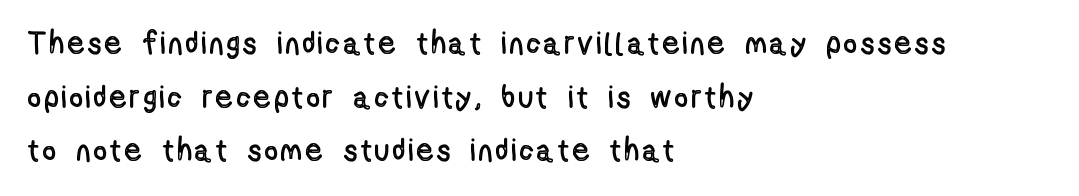
The image shows 31 px condensed type, upright; set left-aligned, line spacing 1.73x, not underlined; a medium x-height.
